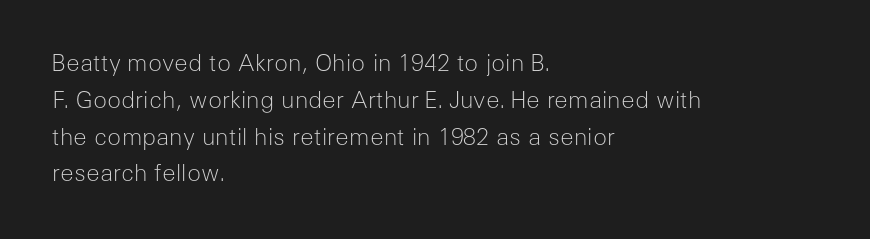
The image shows 23 px text type, upright; set left-aligned, normal line spacing (1.6x), normal letter spacing, not underlined.
